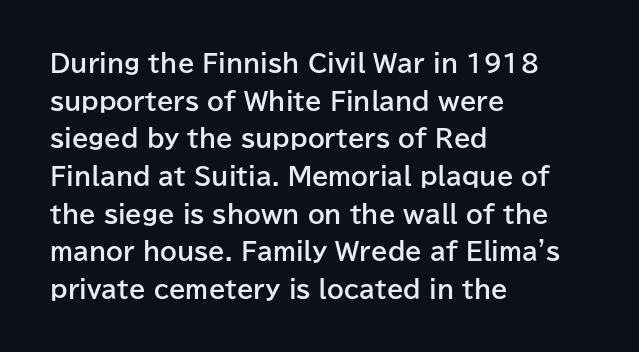
The image shows 24 px bold type, upright; set left-aligned, normal line spacing (1.57x), normal letter spacing, not underlined.
